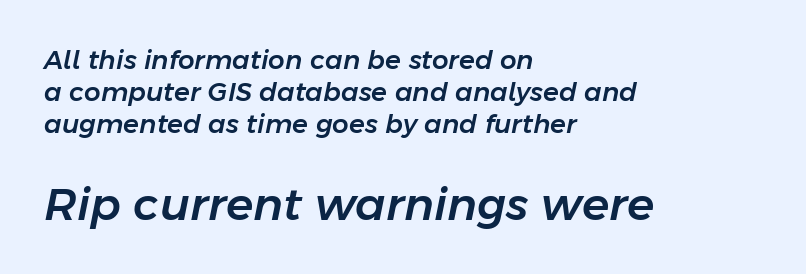
{"italic": "yes", "lean": "right", "slant_degrees": 11, "width": "normal", "stroke_contrast": "low", "x_height": "medium", "monospaced": "no", "underline": "no", "align": "left", "line_spacing_ratio": 1.24, "letter_spacing": "normal", "letter_spacing_em": 0.0, "larger_block": "second", "size_ratio": 1.73, "glyph_px": 45}
